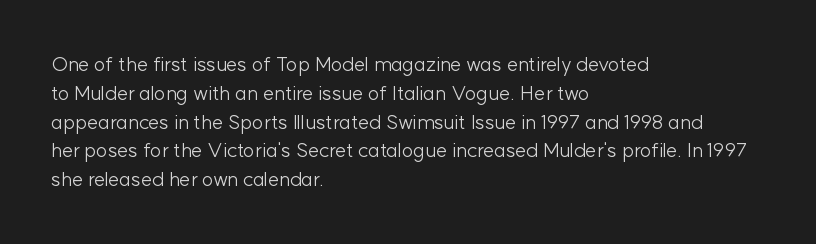
The image shows 20 px text type, upright; set left-aligned, normal line spacing (1.44x), normal letter spacing, not underlined.
